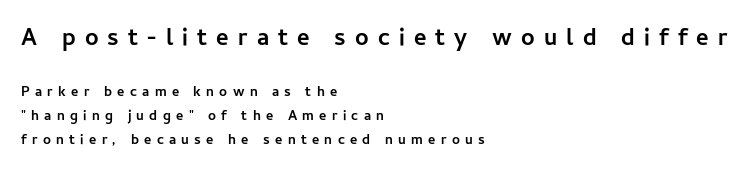
Q: Is the text bold? A: Yes.
Q: Is the text italic (slanted)? A: No, it is upright.
Q: Is the text underlined? A: No.
Q: How is the paragraph aligned? A: Left-aligned.
Q: Is the spacing between letters normal or unusually wide? A: Unusually wide.
Q: Which block of text is set in a larger size, the first (top) or the second (bottom)? A: The first (top) one.
